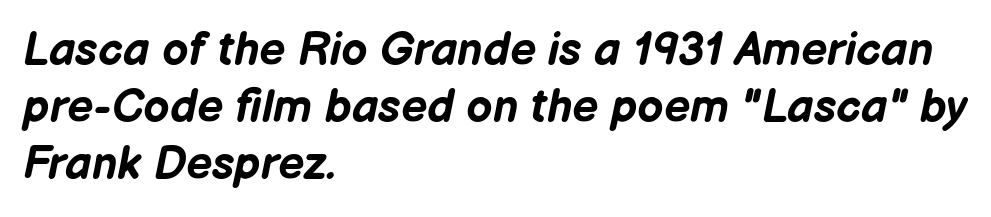
The image shows 46 px bold type, italic (leaning right); set left-aligned, line spacing 1.24x, normal letter spacing, not underlined; low stroke contrast and a medium x-height.
